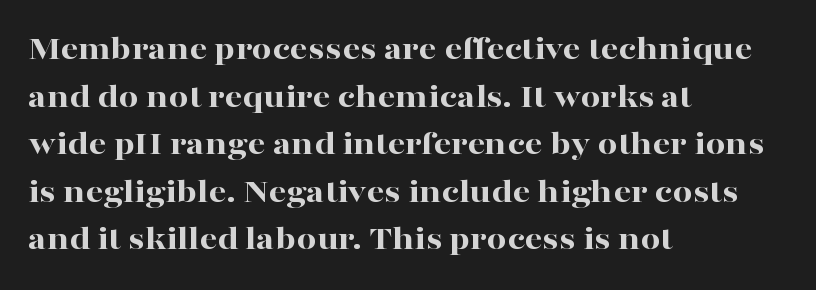
Standard letterfit; no display-style spreading of the glyphs. Check under the words: just untouched page. A classic flush-left, rag-right setting is used for this passage. Here the designer chose a conventional face with non-uniform glyph widths.
